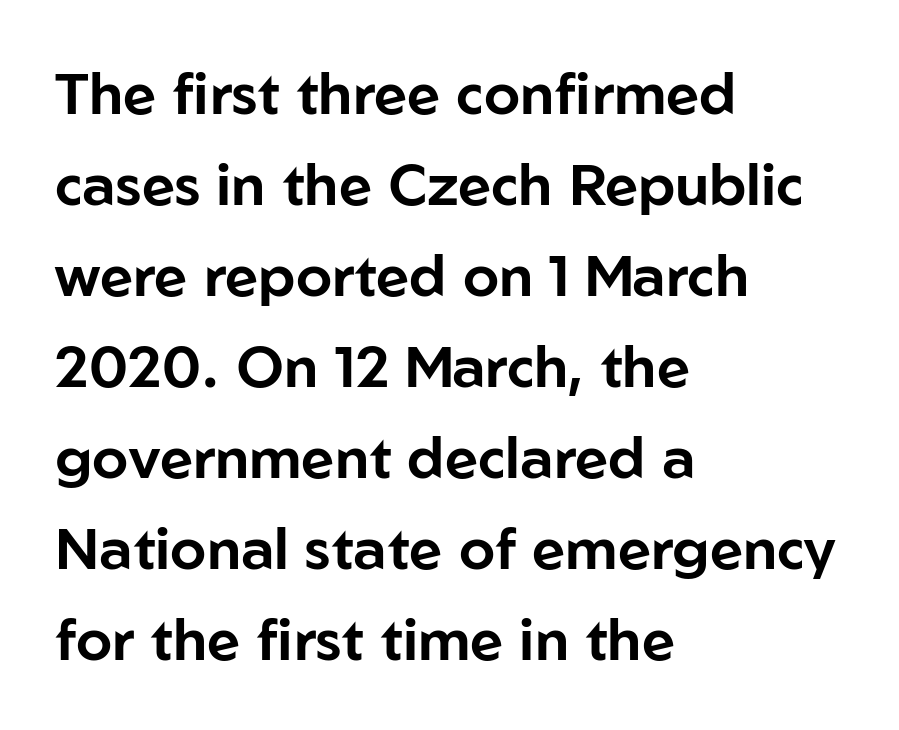
The image shows 58 px sans-serif type, upright; set left-aligned, normal line spacing (1.57x), normal letter spacing, not underlined; low stroke contrast and a medium x-height.
